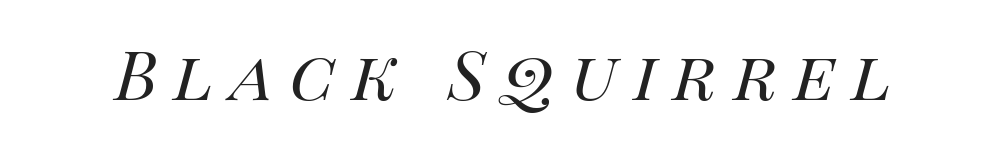
The image shows 68 px regular-weight type, italic (leaning right); set unusually wide letter spacing (+0.24 em), not underlined; high stroke contrast and a large x-height.
